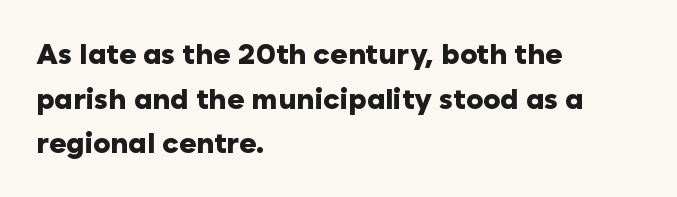
{"serif": "no", "italic": "no", "bold": "yes", "weight": "heavy", "width": "normal", "stroke_contrast": "low", "x_height": "medium", "monospaced": "no", "underline": "no", "align": "left", "line_spacing": "normal", "line_spacing_ratio": 1.54, "letter_spacing": "normal", "letter_spacing_em": 0.0, "glyph_px": 29}
